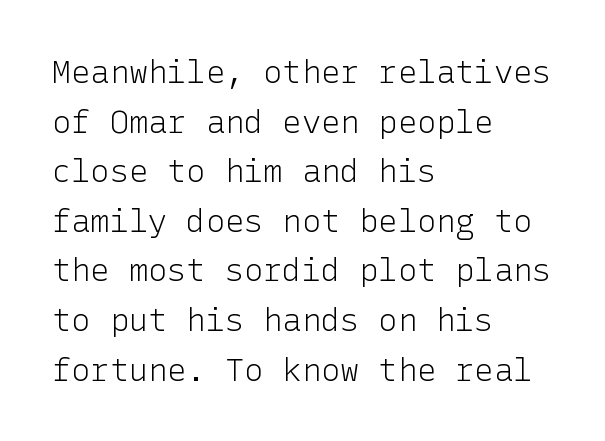
What stands out about the letter spacing? Nothing — it is the standard amount. A normal amount of white space separates one row of letters from the next. No letter is thick-stroked: the sample isn't bold. Regarding serifs, this sample does without them.
